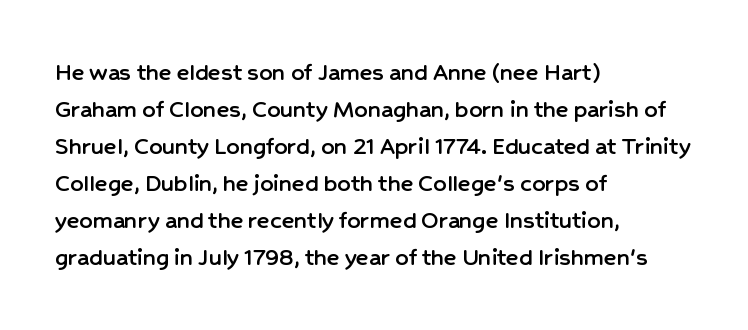
{"italic": "no", "underline": "no", "align": "left", "line_spacing": "normal", "line_spacing_ratio": 1.42, "letter_spacing": "normal", "letter_spacing_em": 0.0, "glyph_px": 26}
